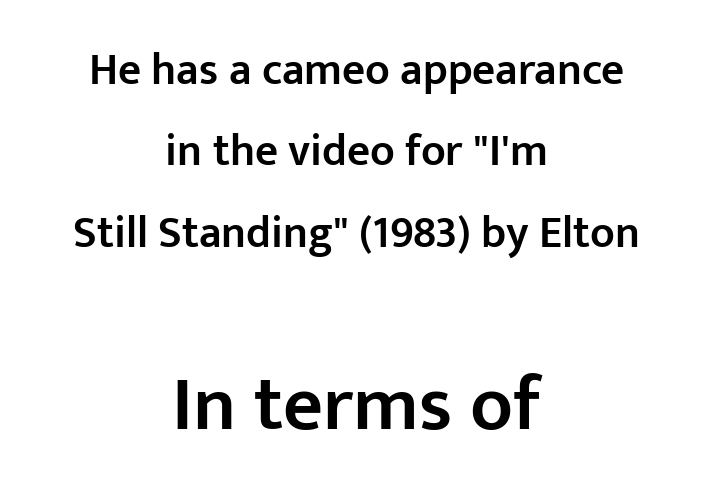
Small over large — that's the arrangement of the two blocks here. These lines are centered, leaving both edges ragged. Varying glyph widths throughout — classic text-font behaviour. The lettering stays uniformly vertical, giving the passage a roman look.
